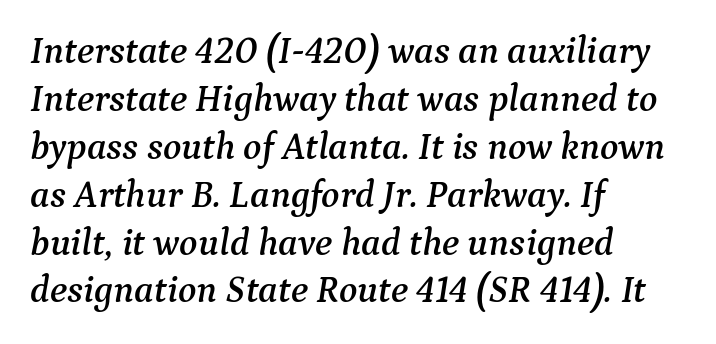
The image shows 38 px serif type, italic (leaning right); set left-aligned, normal line spacing (1.26x), normal letter spacing, not underlined; medium stroke contrast and a medium x-height.
